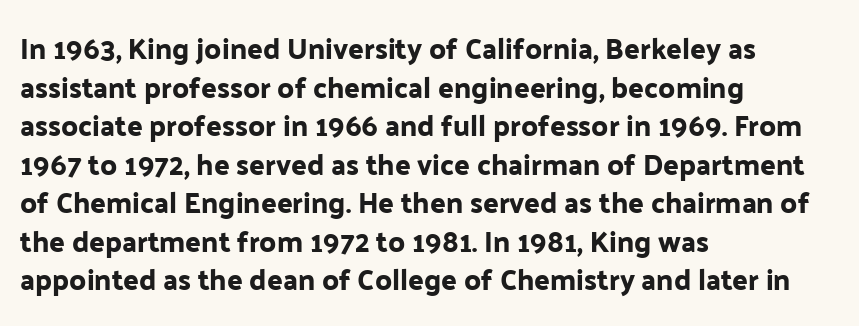
Q: Is the text italic (slanted)? A: No, it is upright.
Q: Is the typeface a serif or a sans-serif typeface? A: Sans-serif.
Q: Is the text underlined? A: No.
Q: How is the paragraph aligned? A: Left-aligned.
Q: Is the spacing between letters normal or unusually wide? A: Normal.
Q: Is the spacing between lines tight, normal or loose? A: Normal.
Q: Width (condensed, normal, or wide)? A: Normal.
Q: Stroke contrast? A: Low.
Q: x-height? A: Medium.
Q: Monospaced? A: No.
